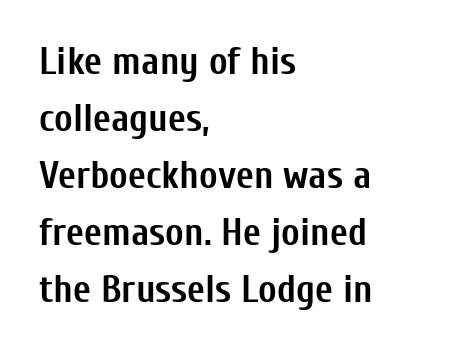
Q: Is the text bold? A: Yes.
Q: Is the text italic (slanted)? A: No, it is upright.
Q: Is the typeface a serif or a sans-serif typeface? A: Sans-serif.
Q: Is the text underlined? A: No.
Q: How is the paragraph aligned? A: Left-aligned.
Q: Is the spacing between letters normal or unusually wide? A: Normal.
Q: Is the spacing between lines tight, normal or loose? A: Normal.
Q: Width (condensed, normal, or wide)? A: Condensed.
Q: Stroke contrast? A: Low.
Q: x-height? A: Medium.
Q: Monospaced? A: No.
